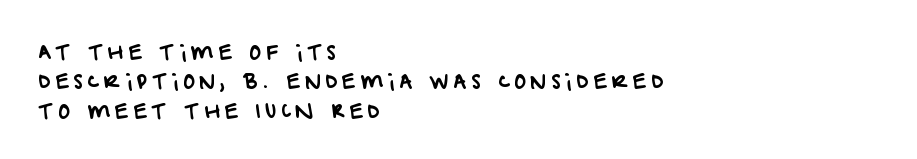
Q: Is the text underlined? A: No.
Q: How is the paragraph aligned? A: Left-aligned.
Q: Is the spacing between letters normal or unusually wide? A: Unusually wide.
Q: Is the spacing between lines tight, normal or loose? A: Normal.
